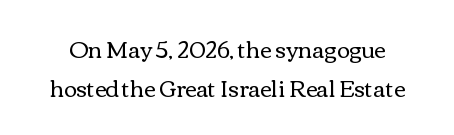
No word sits above an underline. Ascenders rise straight up at ninety degrees. This rendering leaves character spacing at its baseline value. Weight: in the light-to-regular range.
